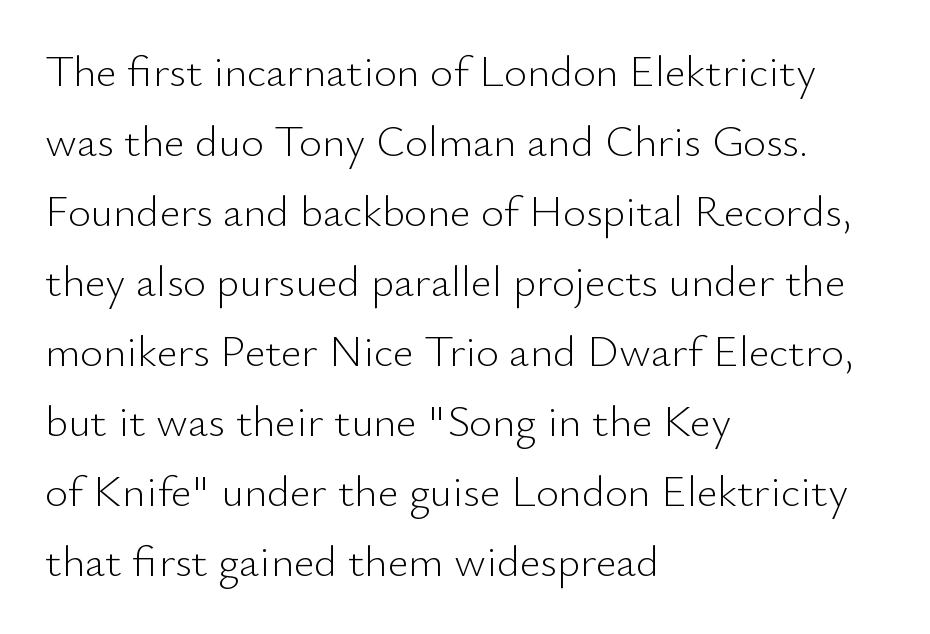
The image shows 44 px light sans-serif type, upright; set left-aligned, normal line spacing (1.59x), normal letter spacing, not underlined; low stroke contrast and a small x-height.
